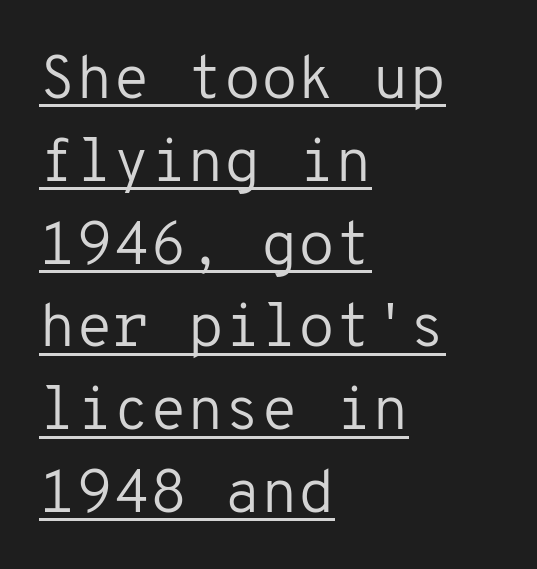
{"serif": "no", "italic": "no", "bold": "no", "weight": "regular", "width": "normal", "stroke_contrast": "low", "x_height": "medium", "monospaced": "yes", "underline": "yes", "align": "left", "line_spacing": "normal", "line_spacing_ratio": 1.38, "letter_spacing": "normal", "letter_spacing_em": 0.0, "glyph_px": 60}
